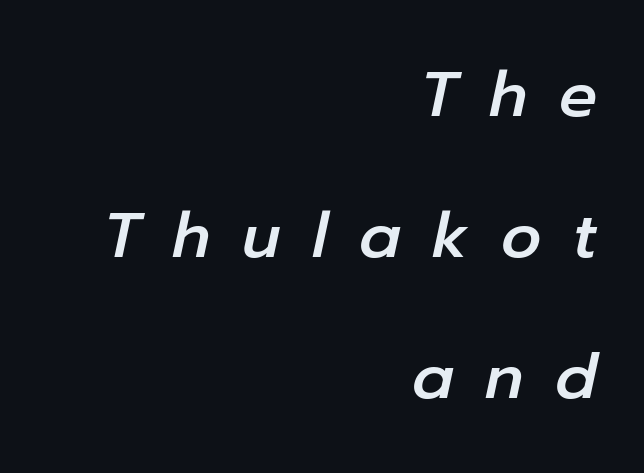
Would a proofreader flag this as italicized? Yes. The zone under the glyphs is completely vacant. These lines have a slow, spaced-out rhythm from letter to letter. The passage is arranged like a letterhead date or caption credit — flush right.
